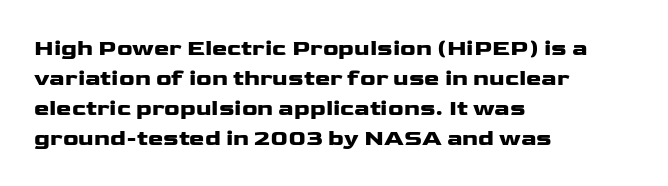
Designer's note — italics off, roman on. Clear beneath every line of the passage. Set as a true bold cut, around the 700 mark. How would I describe the line gaps? Plain and ordinary.
